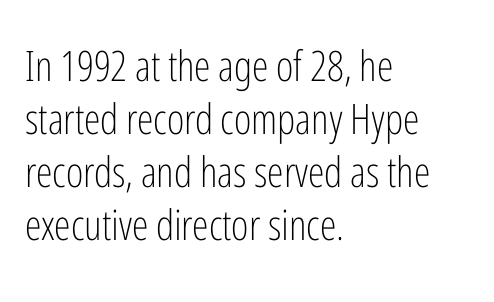
The image shows 42 px light, condensed sans-serif type, upright; set left-aligned, normal line spacing (1.26x), normal letter spacing, not underlined; low stroke contrast and a medium x-height.
